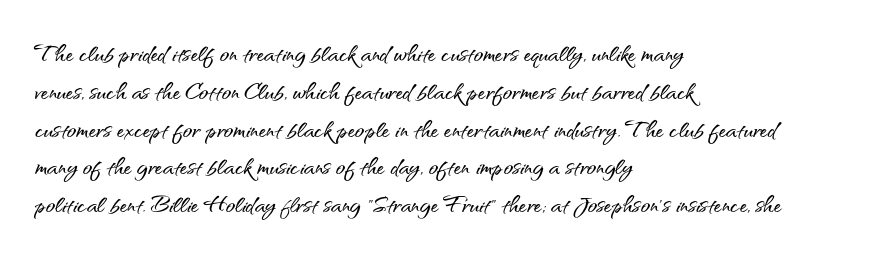
Q: Is the text italic (slanted)? A: Yes.
Q: Is the typeface a serif or a sans-serif typeface? A: Sans-serif.
Q: Is the text underlined? A: No.
Q: How is the paragraph aligned? A: Left-aligned.
Q: Is the spacing between letters normal or unusually wide? A: Normal.
Q: Width (condensed, normal, or wide)? A: Normal.
Q: Stroke contrast? A: Medium.
Q: x-height? A: Small.
Q: Monospaced? A: No.
